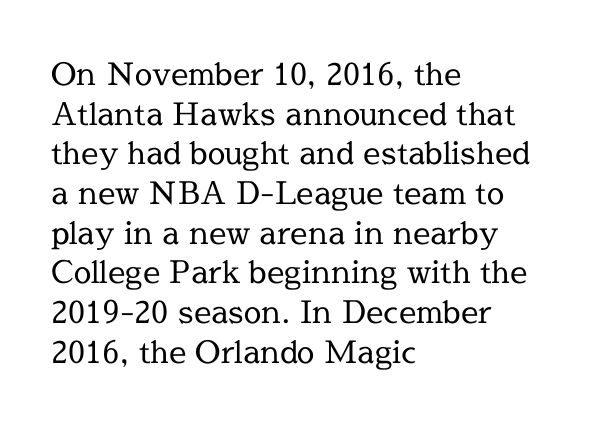
{"serif": "yes", "italic": "no", "bold": "no", "weight": "regular", "width": "normal", "x_height": "medium", "monospaced": "no", "underline": "no", "align": "left", "line_spacing": "normal", "line_spacing_ratio": 1.28, "letter_spacing": "normal", "letter_spacing_em": 0.0, "glyph_px": 31}
